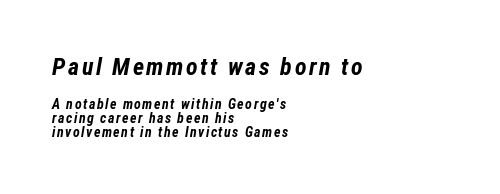
Horizontally, the lines are justified to the leading edge only. Typesetter's note: full bold, strokes at maximum text heaviness. Plain, unruled lines of type. The axis of the letterforms is tilted away from vertical. Caption: upper text group enlarged, lower text group reduced. Summary of vertical rhythm: compact, with narrow interline spacing.
